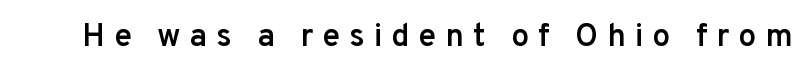
Q: Is the text bold? A: Semi-bold.
Q: Is the text italic (slanted)? A: No, it is upright.
Q: Is the typeface a serif or a sans-serif typeface? A: Sans-serif.
Q: Is the text underlined? A: No.
Q: Is the spacing between letters normal or unusually wide? A: Unusually wide.
Q: Width (condensed, normal, or wide)? A: Normal.
Q: Stroke contrast? A: Low.
Q: x-height? A: Medium.
Q: Monospaced? A: No.
